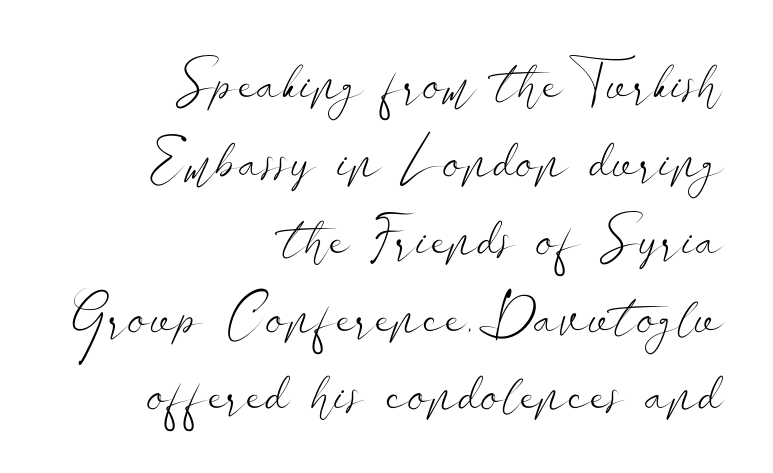
The image shows 56 px light, wide sans-serif type; set right-aligned, normal line spacing (1.39x), normal letter spacing, not underlined; low stroke contrast and a small x-height.
